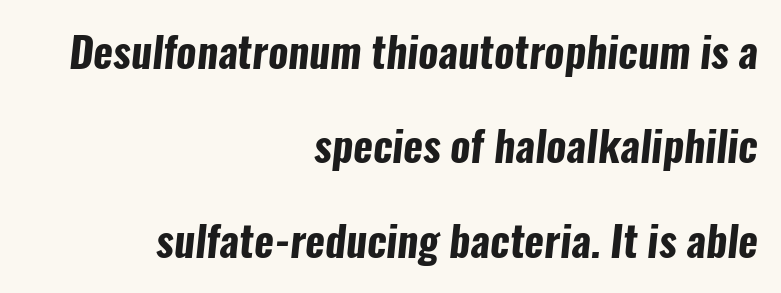
The image shows 42 px bold, condensed sans-serif type; set right-aligned, loose line spacing (2.25x), normal letter spacing, not underlined; low stroke contrast and a medium x-height.
